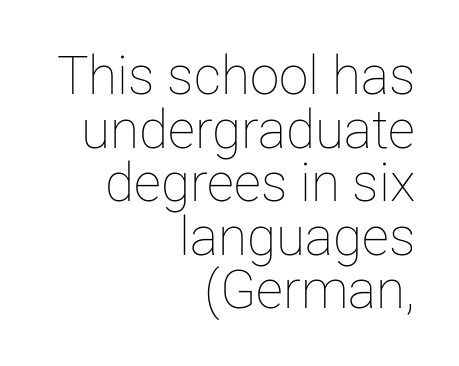
Q: Is the text bold? A: No.
Q: Is the text italic (slanted)? A: No, it is upright.
Q: Is the text underlined? A: No.
Q: How is the paragraph aligned? A: Right-aligned.
Q: Is the spacing between letters normal or unusually wide? A: Normal.
Q: Is the spacing between lines tight, normal or loose? A: Tight.
Q: Width (condensed, normal, or wide)? A: Normal.
Q: Stroke contrast? A: Low.
Q: x-height? A: Medium.
Q: Monospaced? A: No.
